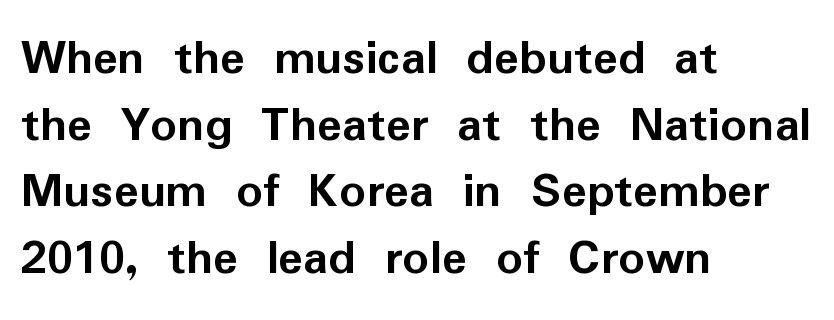
The image shows 52 px semibold sans-serif type, upright; set left-aligned, normal line spacing (1.28x), normal letter spacing, not underlined; low stroke contrast and a medium x-height.
